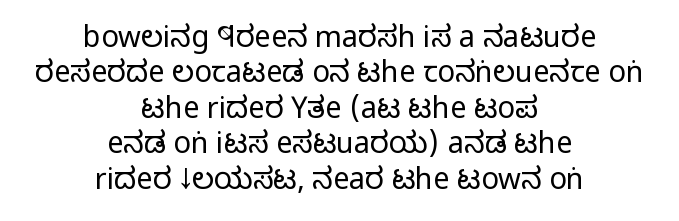
{"serif": "no", "italic": "no", "bold": "no", "weight": "regular", "width": "condensed", "stroke_contrast": "low", "x_height": "large", "monospaced": "no", "underline": "no", "align": "center", "line_spacing_ratio": 1.22, "letter_spacing": "normal", "letter_spacing_em": 0.0, "glyph_px": 29}
